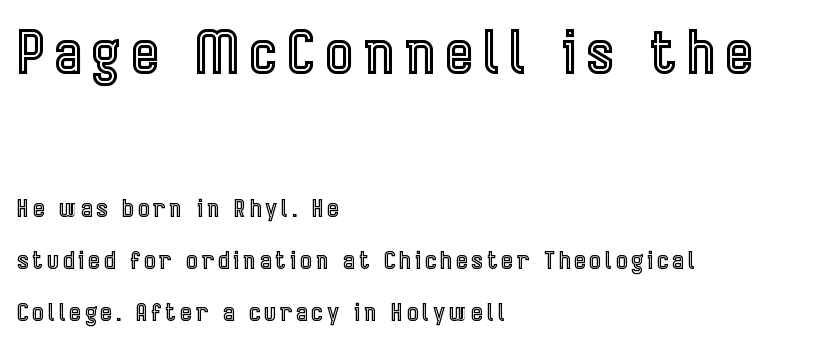
The image shows 59 px condensed type, upright; set left-aligned, loose line spacing (2.18x), not underlined; the first (top) block is 2.46x larger; a medium x-height.
